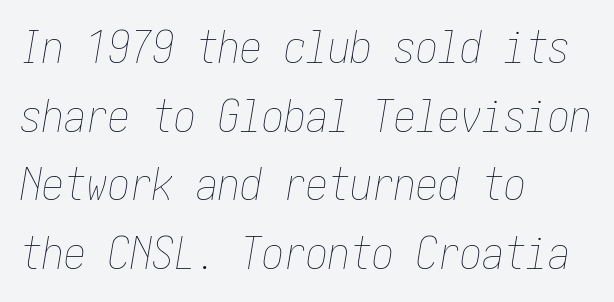
The weight would be labelled regular, book, light, or lighter still. This rendering leaves character spacing at its baseline value. Decoration check: the copy has no underline. In terms of posture, this sample is oblique.
